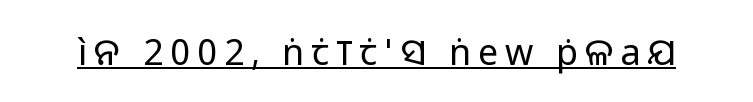
Think of a printed novel: that variable character pitch is what you see here. Summary of weight: not heavy and not bold. Underline: present. Serif or sans? Sans — the stroke terminals are bare.
